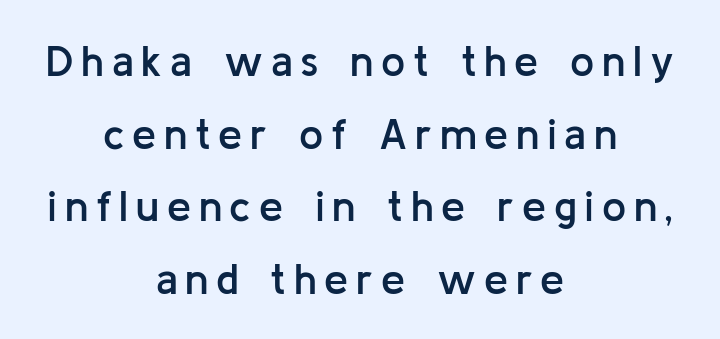
{"serif": "no", "italic": "no", "bold": "semi", "weight": "semibold", "width": "normal", "stroke_contrast": "low", "x_height": "medium", "monospaced": "no", "underline": "no", "align": "center", "line_spacing": "normal", "line_spacing_ratio": 1.69, "glyph_px": 43}
